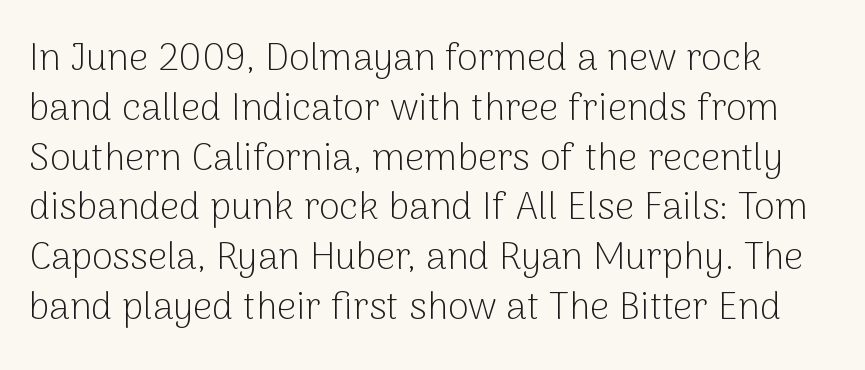
{"serif": "no", "italic": "no", "bold": "no", "weight": "light", "width": "normal", "stroke_contrast": "low", "x_height": "medium", "monospaced": "no", "underline": "no", "line_spacing": "normal", "line_spacing_ratio": 1.31, "letter_spacing": "normal", "letter_spacing_em": 0.0, "glyph_px": 38}
